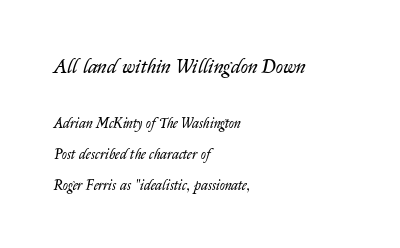
Summary of weight: not heavy and not bold. These lines keep a tight, regular rhythm from letter to letter. Look at the glyph heights: the upper group is clearly the bigger setting. Any mark beneath the type? The region is blank. A student would call this left alignment; a typographer would say flush left, rag right.
